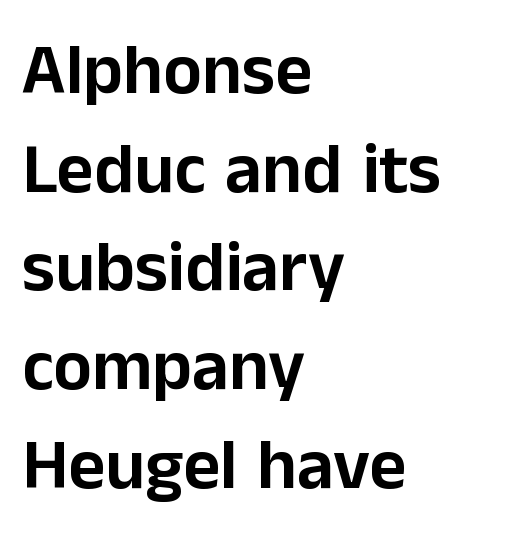
There is no visible air inserted between adjacent glyphs. Check the space under the baseline: it is left empty. Character widths vary here, with narrow letters taking less room than wide ones. Each line starts at the same left margin while the right side varies. Regarding leading, the lines here are spaced in the standard way. A typesetter would mark this as roman, not italic.
